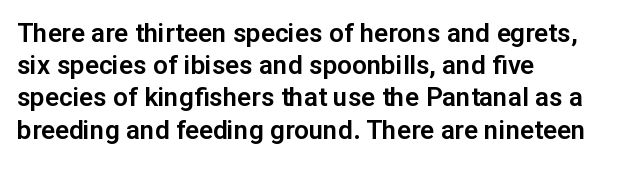
Q: Is the text italic (slanted)? A: No, it is upright.
Q: Is the text underlined? A: No.
Q: How is the paragraph aligned? A: Left-aligned.
Q: Is the spacing between letters normal or unusually wide? A: Normal.
